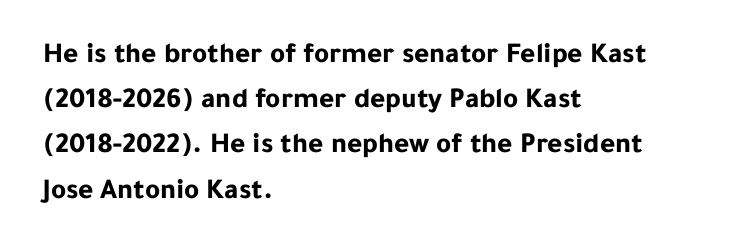
The letters advance in unequal steps, a hallmark of proportional type. The face used here has the dense, thick strokes of a bold. A normal amount of white space separates one row of letters from the next. No italicization has been applied; the sample stays upright. A typesetter would call this zero additional tracking. The gap between lines stays unmarked.
